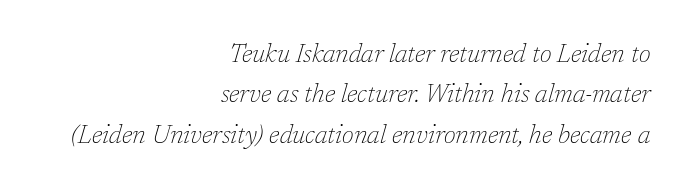
This is oblique type, the kind used for emphasis or titles. The letterforms sit shoulder to shoulder at normal distance. Quick note: interline space is typical. The compositor pushed each line to the right boundary. The font is comparable to plain body text, perhaps lighter. The passage shown is not underscored anywhere.
